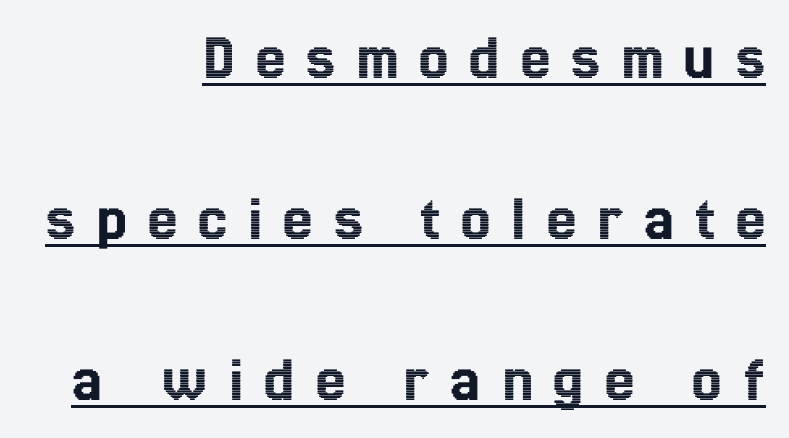
{"italic": "no", "width": "condensed", "x_height": "medium", "monospaced": "no", "underline": "yes", "align": "right", "line_spacing": "loose", "line_spacing_ratio": 2.44, "letter_spacing": "wide", "letter_spacing_em": 0.32, "glyph_px": 66}
